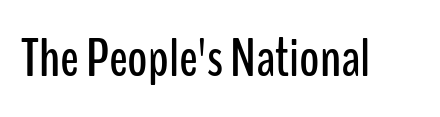
The image shows 55 px condensed sans-serif type, upright; set normal letter spacing, not underlined; low stroke contrast and a medium x-height.
